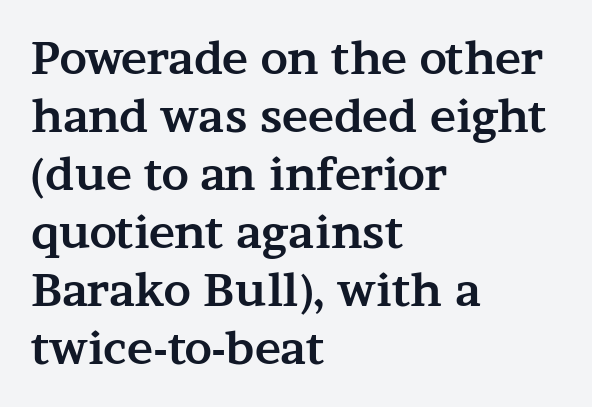
Q: Is the text bold? A: Yes.
Q: Is the text italic (slanted)? A: No, it is upright.
Q: Is the typeface a serif or a sans-serif typeface? A: Serif.
Q: Is the text underlined? A: No.
Q: How is the paragraph aligned? A: Left-aligned.
Q: Is the spacing between letters normal or unusually wide? A: Normal.
Q: Is the spacing between lines tight, normal or loose? A: Normal.
Q: Width (condensed, normal, or wide)? A: Wide.
Q: Stroke contrast? A: Medium.
Q: x-height? A: Medium.
Q: Monospaced? A: No.
